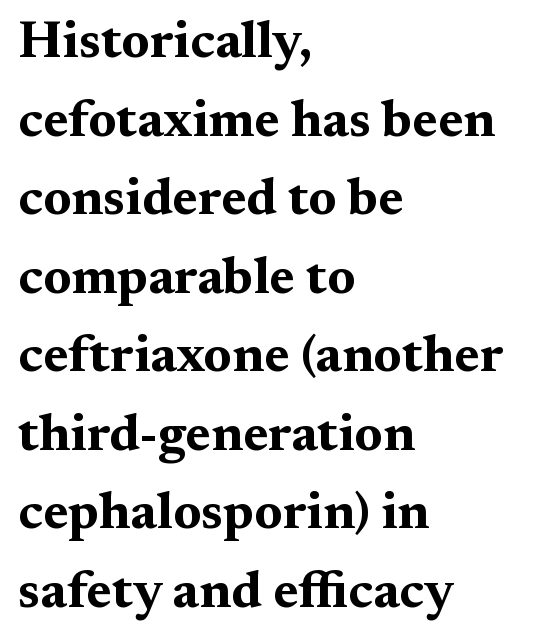
The image shows 52 px bold, wide serif type, upright; set left-aligned, normal line spacing (1.51x), normal letter spacing, not underlined; medium stroke contrast and a medium x-height.
